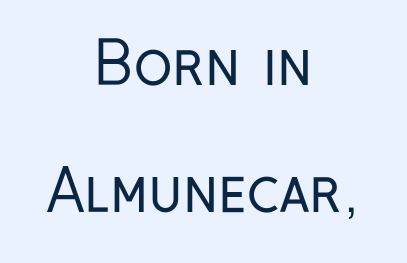
Layout note: lines centered. Whoever set this chose breathing room over compactness in the vertical rhythm. These lines are rendered in a variable-pitch font. Only glyphs here, with clear space below each row. Each letter's strokes conclude bluntly, with no projecting serifs.
